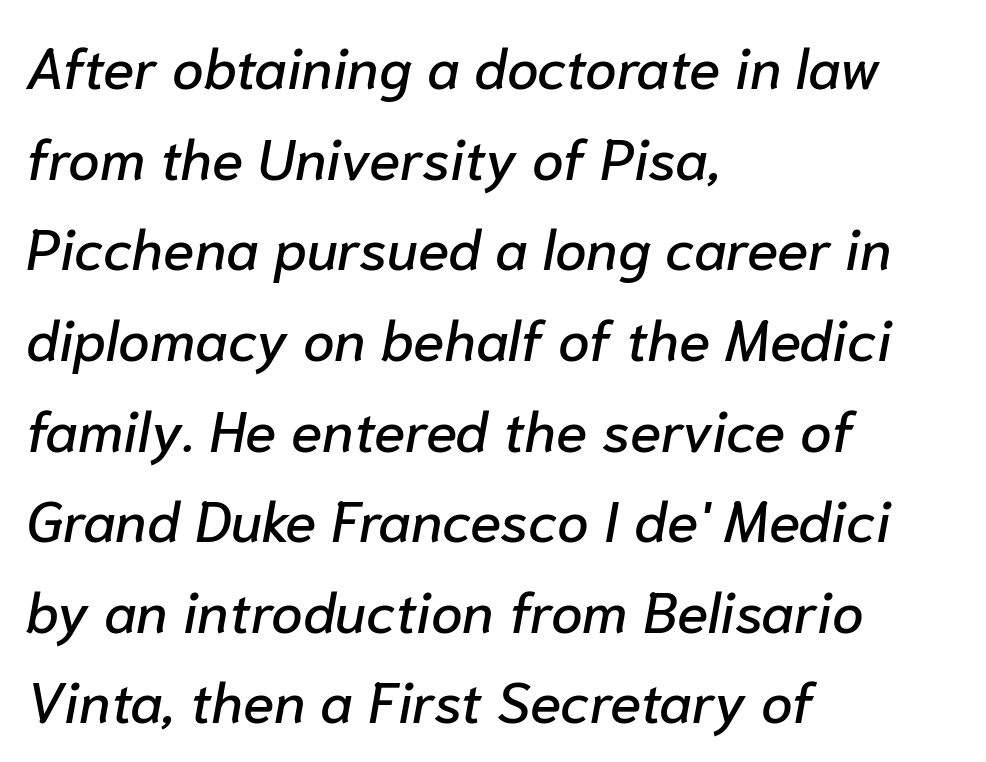
{"italic": "yes", "lean": "right", "slant_degrees": 10, "width": "normal", "stroke_contrast": "low", "x_height": "medium", "monospaced": "no", "underline": "no", "align": "left", "line_spacing": "normal", "line_spacing_ratio": 1.59, "letter_spacing": "normal", "letter_spacing_em": 0.0, "glyph_px": 57}
